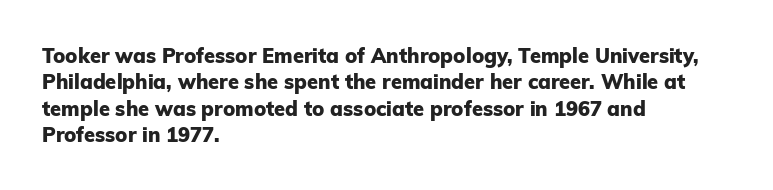
No extra tracking has been applied to these lines. The font is running at its bold setting. Students, observe: this is what conventionally led text looks like. Ascenders rise straight up at ninety degrees.
